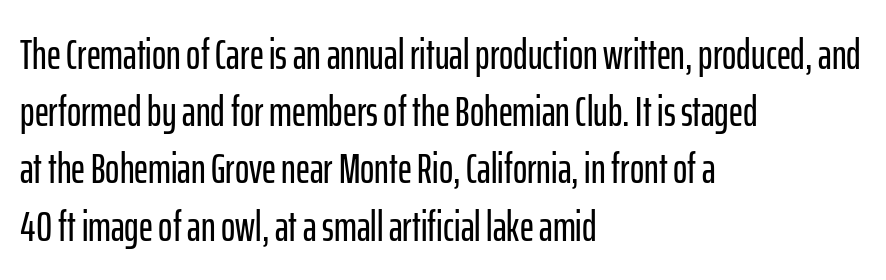
Notice how the stems are strictly vertical — no italics here. A typesetter would call this zero additional tracking. Visually the block forms a straight wall on the left and a jagged coastline on the right. A typesetter would call this leading conventional body-copy spacing. Words float on clear page, feet unadorned.
